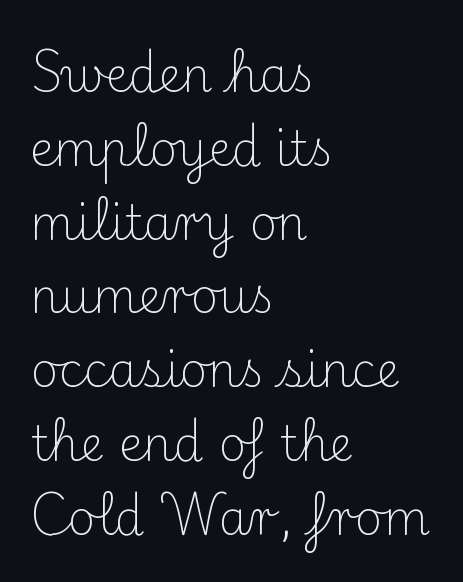
The image shows 47 px light serif type, upright; set left-aligned, normal line spacing (1.57x), normal letter spacing, not underlined; medium stroke contrast and a small x-height.
